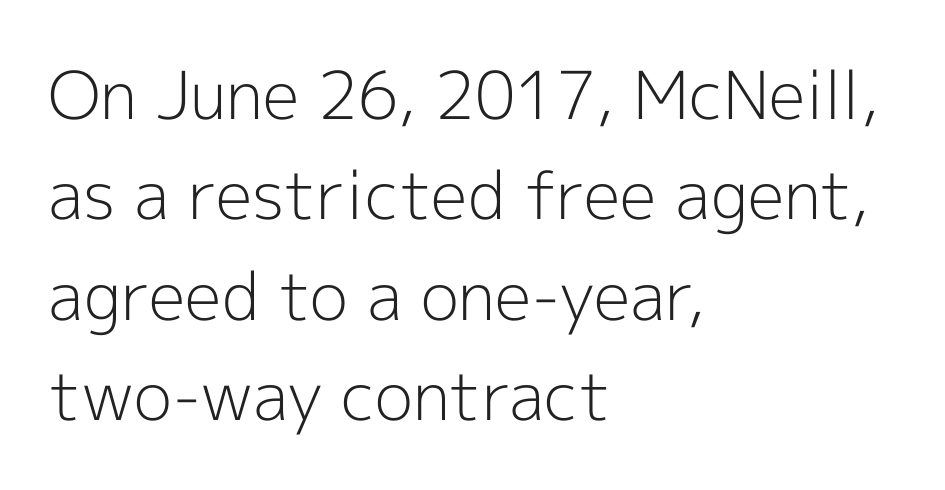
Q: Is the text bold? A: No.
Q: Is the text italic (slanted)? A: No, it is upright.
Q: Is the typeface a serif or a sans-serif typeface? A: Sans-serif.
Q: Is the text underlined? A: No.
Q: How is the paragraph aligned? A: Left-aligned.
Q: Is the spacing between letters normal or unusually wide? A: Normal.
Q: Is the spacing between lines tight, normal or loose? A: Normal.
Q: Width (condensed, normal, or wide)? A: Normal.
Q: x-height? A: Medium.
Q: Monospaced? A: No.
